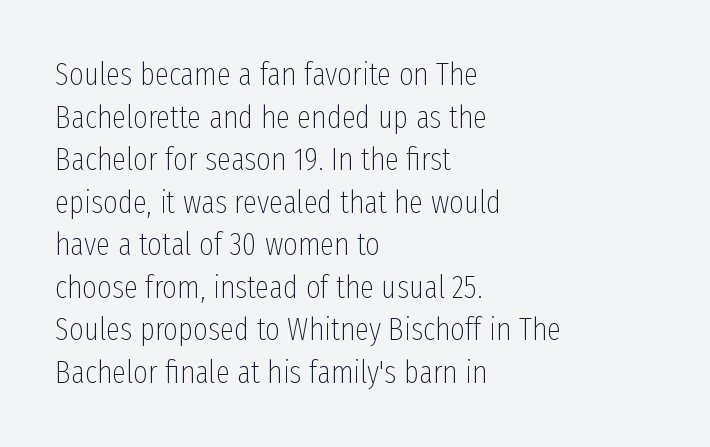
{"serif": "no", "italic": "no", "bold": "no", "weight": "thin", "width": "condensed", "stroke_contrast": "low", "x_height": "medium", "monospaced": "no", "underline": "no", "align": "left", "line_spacing": "normal", "line_spacing_ratio": 1.33, "letter_spacing": "normal", "letter_spacing_em": 0.0, "glyph_px": 32}
